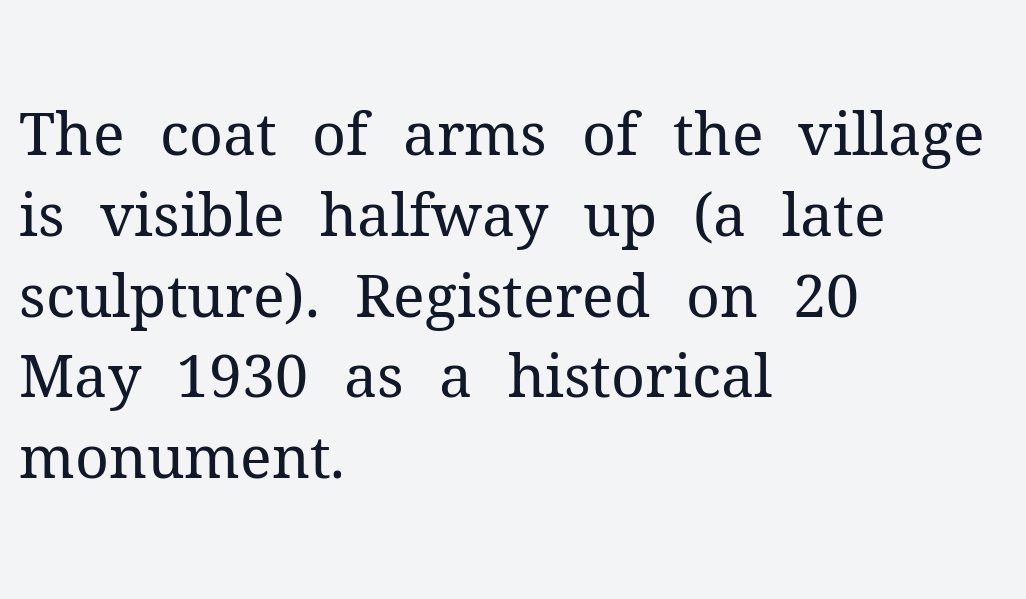
{"serif": "yes", "italic": "no", "bold": "no", "weight": "regular", "width": "normal", "stroke_contrast": "medium", "x_height": "medium", "monospaced": "no", "underline": "no", "align": "left", "line_spacing": "normal", "line_spacing_ratio": 1.37, "letter_spacing": "normal", "letter_spacing_em": 0.0, "glyph_px": 59}
